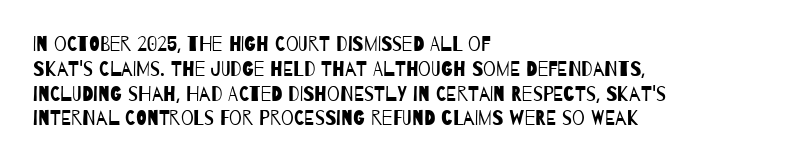
Q: Is the text bold? A: No.
Q: Is the text underlined? A: No.
Q: How is the paragraph aligned? A: Left-aligned.
Q: Is the spacing between letters normal or unusually wide? A: Normal.
